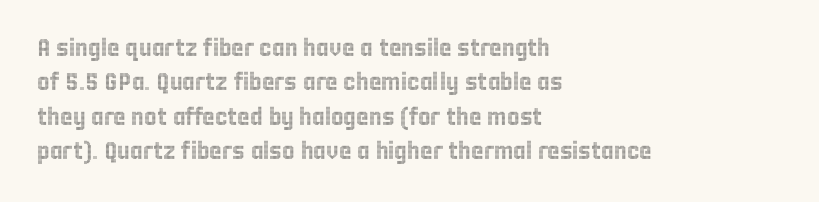
The rows are spaced the way most documents space them. Italic: no, the glyphs are upright roman. Reading down the block, your eye returns to a fixed left position each line. The words here are not underlined. Nothing unusual about the tracking: characters are spaced as the font intends.
